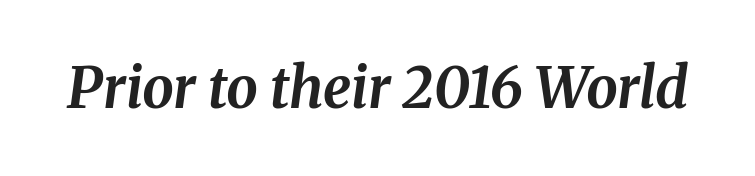
The image shows 56 px bold type, italic (leaning right); set normal letter spacing, not underlined; medium stroke contrast and a medium x-height.
